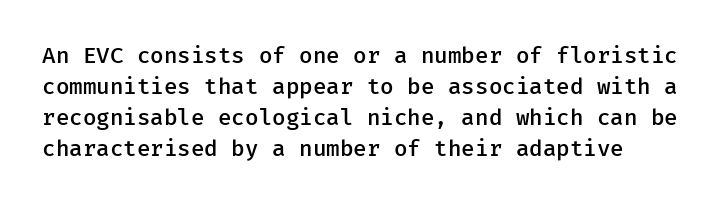
Q: Is the text bold? A: Semi-bold.
Q: Is the text italic (slanted)? A: No, it is upright.
Q: Is the text underlined? A: No.
Q: Is the spacing between letters normal or unusually wide? A: Normal.
Q: Is the spacing between lines tight, normal or loose? A: Normal.
